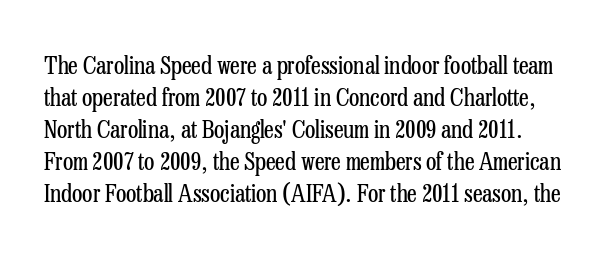
{"italic": "no", "bold": "no", "underline": "no", "line_spacing": "normal", "line_spacing_ratio": 1.33, "letter_spacing": "normal", "letter_spacing_em": 0.0, "glyph_px": 24}
